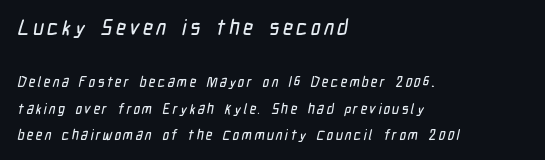
The image shows 21 px text type; set left-aligned, loose line spacing (1.91x), not underlined; the first (top) block is 1.5x larger.
